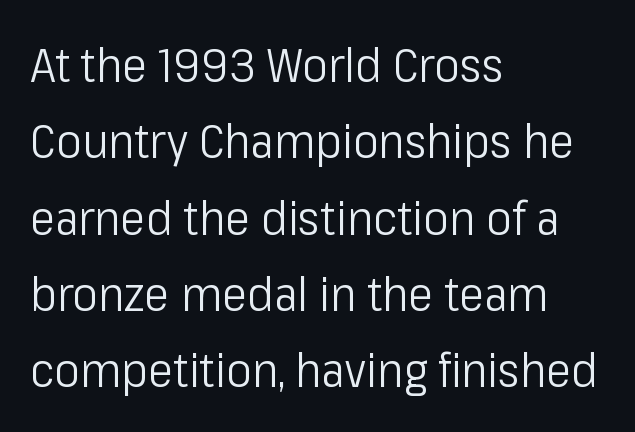
Q: Is the text bold? A: No.
Q: Is the text italic (slanted)? A: No, it is upright.
Q: Is the typeface a serif or a sans-serif typeface? A: Sans-serif.
Q: Is the text underlined? A: No.
Q: How is the paragraph aligned? A: Left-aligned.
Q: Is the spacing between letters normal or unusually wide? A: Normal.
Q: Is the spacing between lines tight, normal or loose? A: Normal.
Q: Width (condensed, normal, or wide)? A: Condensed.
Q: Stroke contrast? A: Low.
Q: x-height? A: Medium.
Q: Monospaced? A: No.
